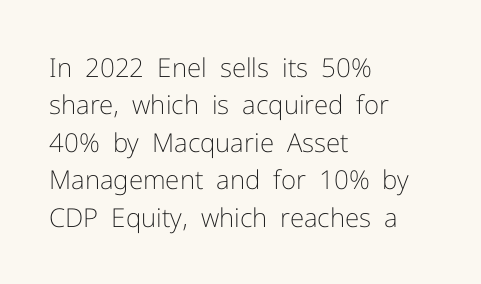
Is the letter spacing exaggerated? No — it looks like the ordinary default. This block has exactly the height ordinary leading produces. This is the regular roman posture of the typeface. Weight: not bold — regular or lighter.
